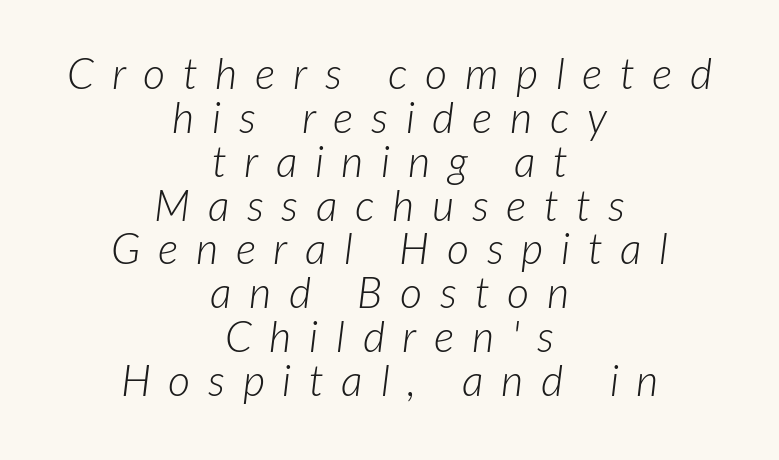
{"italic": "yes", "lean": "right", "slant_degrees": 7, "bold": "no", "weight": "light", "width": "normal", "stroke_contrast": "low", "x_height": "medium", "monospaced": "no", "underline": "no", "align": "center", "line_spacing": "tight", "line_spacing_ratio": 1.02, "letter_spacing": "wide", "letter_spacing_em": 0.41, "glyph_px": 43}
